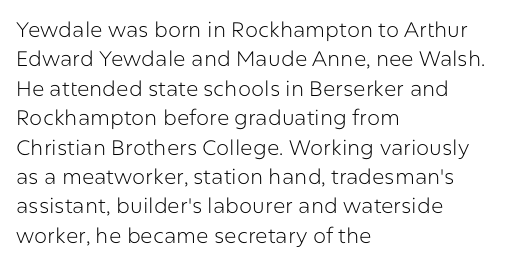
{"italic": "no", "bold": "no", "underline": "no", "align": "left", "line_spacing": "normal", "line_spacing_ratio": 1.4, "letter_spacing": "normal", "letter_spacing_em": 0.0, "glyph_px": 21}
